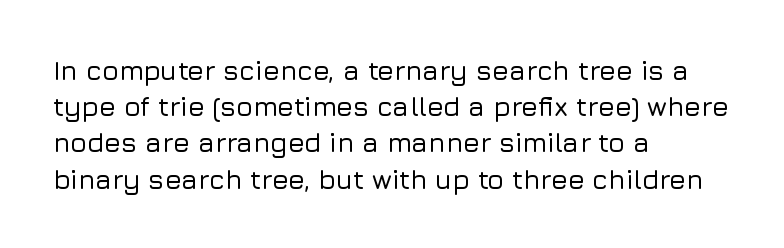
{"italic": "no", "underline": "no", "align": "left", "line_spacing": "normal", "line_spacing_ratio": 1.34, "letter_spacing": "normal", "letter_spacing_em": 0.0, "glyph_px": 27}
